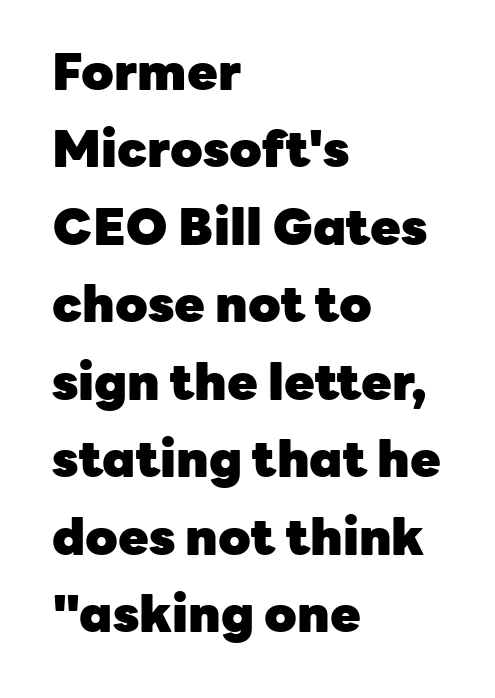
{"serif": "no", "italic": "no", "bold": "yes", "weight": "heavy", "width": "normal", "stroke_contrast": "low", "x_height": "medium", "monospaced": "no", "underline": "no", "align": "left", "line_spacing": "normal", "line_spacing_ratio": 1.55, "letter_spacing": "normal", "letter_spacing_em": 0.0, "glyph_px": 50}
